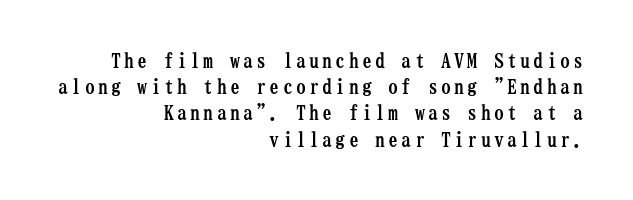
These lines were composed using upright roman letters. Students, this is bold: see how much ink each stroke carries. This sample is right-justified, so line beginnings fall wherever the words allow. A bare baseline throughout the passage. A typesetter would call this leading conventional body-copy spacing.
